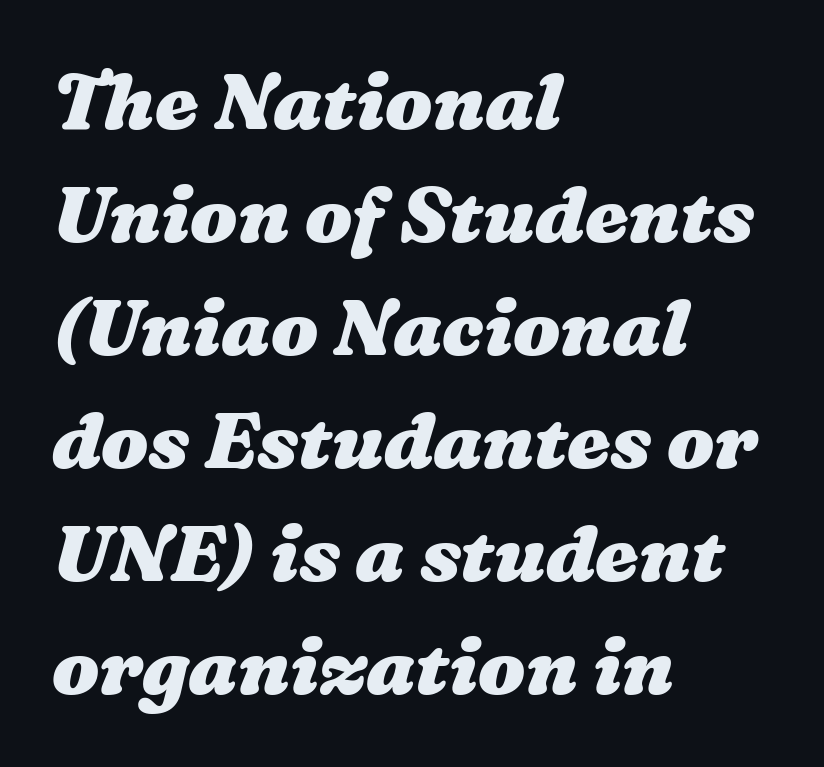
The image shows 78 px heavy, wide type; set left-aligned, normal line spacing (1.45x), normal letter spacing, not underlined; medium stroke contrast and a medium x-height.
